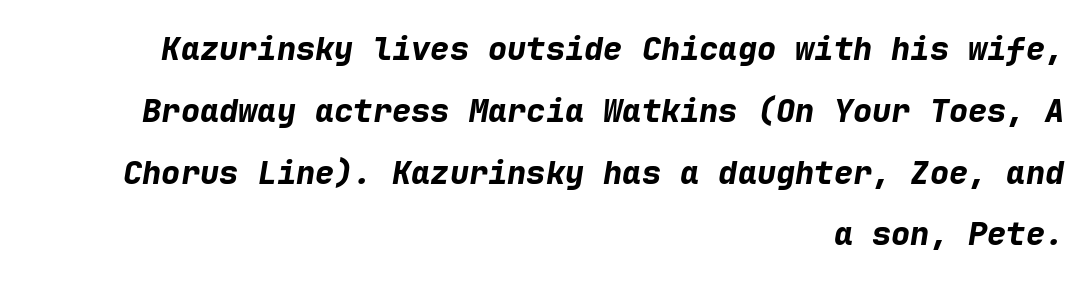
Lines of text with bare space underneath. These lines are rendered in a fixed-pitch font. Compared with typical paragraphs, the rows here are farther apart. Every letter is thick-stroked: bold, no question. Does the lettering tilt? It does — this is italic.
